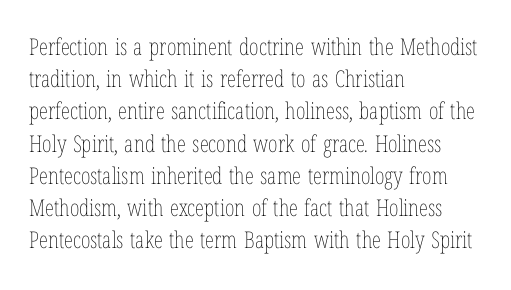
{"italic": "no", "bold": "no", "underline": "no", "align": "left", "line_spacing": "normal", "line_spacing_ratio": 1.4, "letter_spacing": "normal", "letter_spacing_em": 0.0, "glyph_px": 23}
